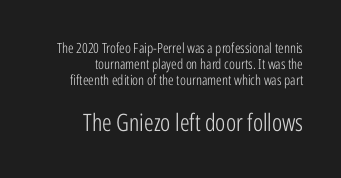
The image shows 24 px text type, upright; set right-aligned, tight line spacing (1.14x), normal letter spacing, not underlined; the second (bottom) block is 1.71x larger.
